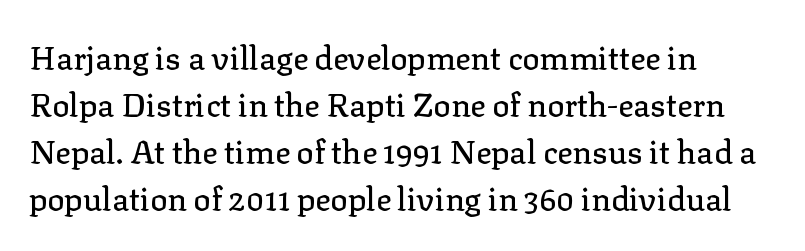
Each letter keeps its own natural width here, so spacing adapts to shape. Reading down the column, the eye jumps a familiar distance to each next line. Which margin do the lines hug? The left one — the right edge is uneven. Type style note: has serifs. Only glyphs here, with clear space below each row. The letters stand upright; this is a roman face.
